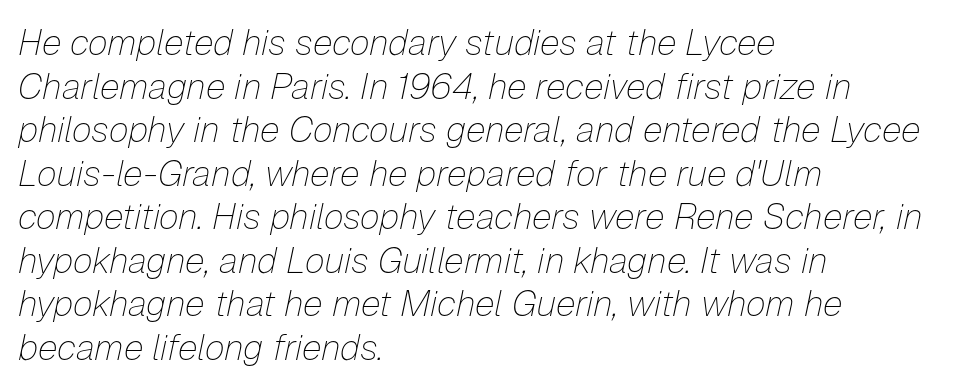
{"italic": "yes", "lean": "right", "slant_degrees": 12, "bold": "no", "weight": "thin", "width": "normal", "stroke_contrast": "low", "x_height": "medium", "monospaced": "no", "underline": "no", "align": "left", "line_spacing_ratio": 1.21, "letter_spacing": "normal", "letter_spacing_em": 0.0, "glyph_px": 36}
